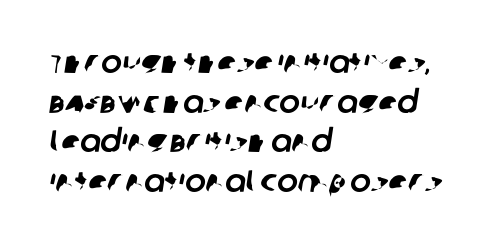
The image shows 31 px sans-serif type; set left-aligned, normal line spacing (1.28x), normal letter spacing, not underlined; low stroke contrast and a large x-height.
